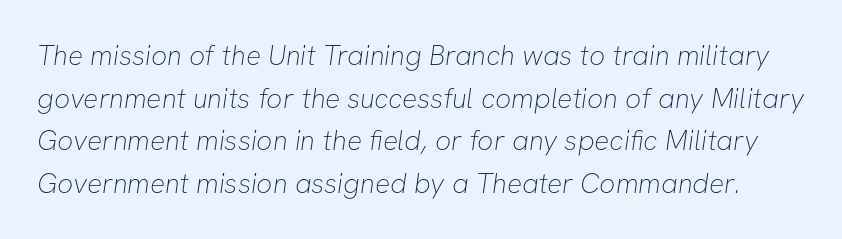
Q: Is the text bold? A: No.
Q: Is the typeface a serif or a sans-serif typeface? A: Sans-serif.
Q: Is the text underlined? A: No.
Q: Is the spacing between letters normal or unusually wide? A: Normal.
Q: Is the spacing between lines tight, normal or loose? A: Normal.
Q: Width (condensed, normal, or wide)? A: Normal.
Q: Stroke contrast? A: Low.
Q: x-height? A: Medium.
Q: Monospaced? A: No.
